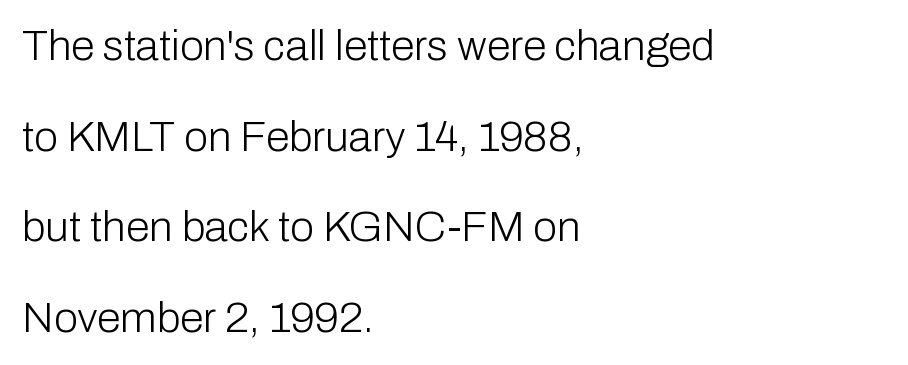
{"serif": "no", "italic": "no", "bold": "no", "weight": "light", "width": "normal", "stroke_contrast": "low", "x_height": "medium", "monospaced": "no", "underline": "no", "align": "left", "line_spacing": "loose", "line_spacing_ratio": 2.11, "letter_spacing": "normal", "letter_spacing_em": 0.0, "glyph_px": 43}
